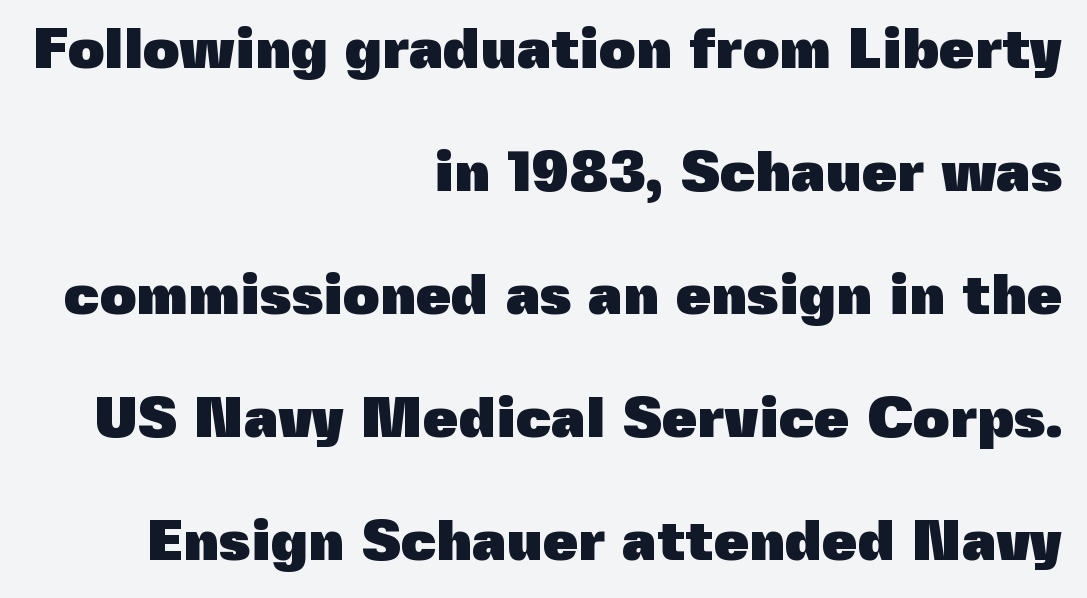
Q: Is the text bold? A: Yes.
Q: Is the text italic (slanted)? A: No, it is upright.
Q: Is the typeface a serif or a sans-serif typeface? A: Sans-serif.
Q: Is the text underlined? A: No.
Q: How is the paragraph aligned? A: Right-aligned.
Q: Is the spacing between letters normal or unusually wide? A: Normal.
Q: Is the spacing between lines tight, normal or loose? A: Loose.
Q: Width (condensed, normal, or wide)? A: Normal.
Q: x-height? A: Medium.
Q: Monospaced? A: No.
